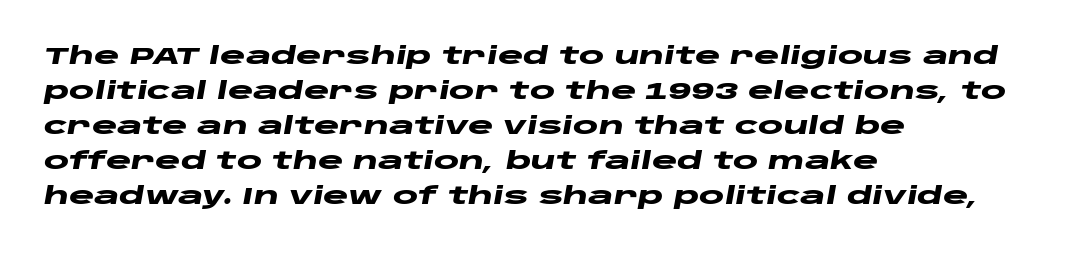
The letters are bold, with thick, heavy strokes. The rendering keeps characters at their native spacing. Leading: standard. The text block is weighted toward the left margin, trailing off unevenly rightward. The passage shown leans; its letterforms are oblique. The baseline area is clear.
